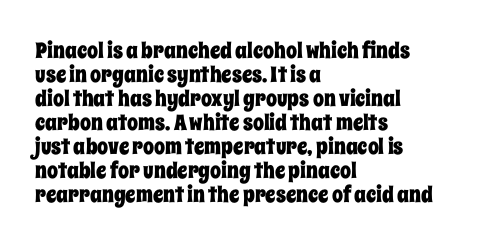
{"italic": "no", "underline": "no", "align": "left", "line_spacing": "tight", "line_spacing_ratio": 1.09, "letter_spacing": "normal", "letter_spacing_em": 0.0, "glyph_px": 22}
